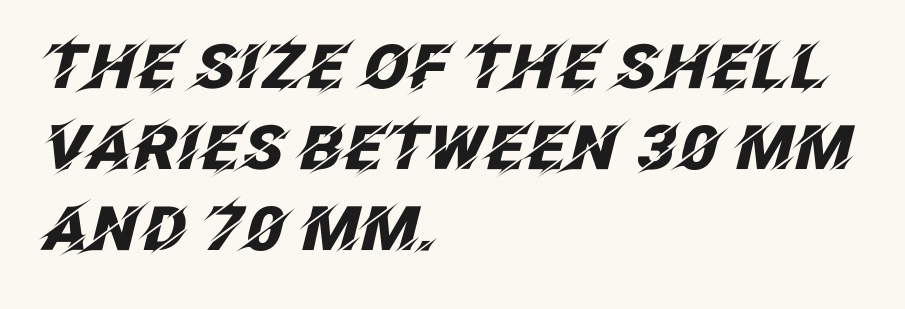
Q: Is the text bold? A: Yes.
Q: Is the text italic (slanted)? A: Yes, it leans right by about 12 degrees.
Q: Is the text underlined? A: No.
Q: How is the paragraph aligned? A: Left-aligned.
Q: Is the spacing between letters normal or unusually wide? A: Normal.
Q: Is the spacing between lines tight, normal or loose? A: Normal.
Q: Width (condensed, normal, or wide)? A: Normal.
Q: Stroke contrast? A: Low.
Q: x-height? A: Large.
Q: Monospaced? A: No.
